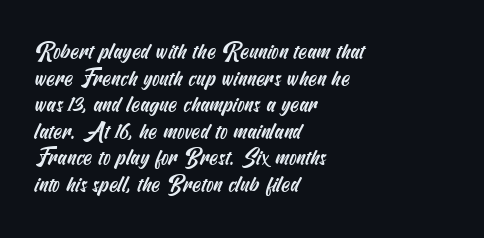
Left-aligned paragraph, ragged on the right. Descenders are the only things crossing below the line. A typesetter would call this zero additional tracking.
